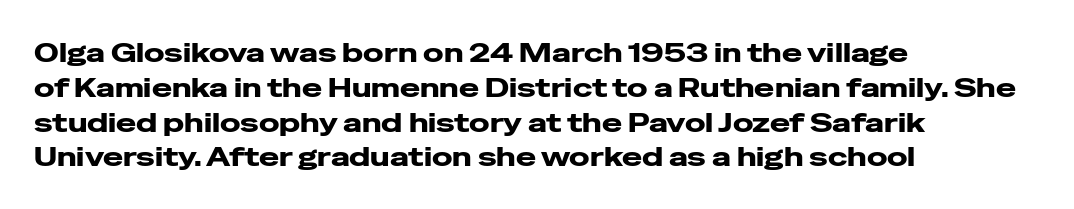
Q: Is the text bold? A: Yes.
Q: Is the text italic (slanted)? A: No, it is upright.
Q: Is the text underlined? A: No.
Q: How is the paragraph aligned? A: Left-aligned.
Q: Is the spacing between letters normal or unusually wide? A: Normal.
Q: Is the spacing between lines tight, normal or loose? A: Normal.
